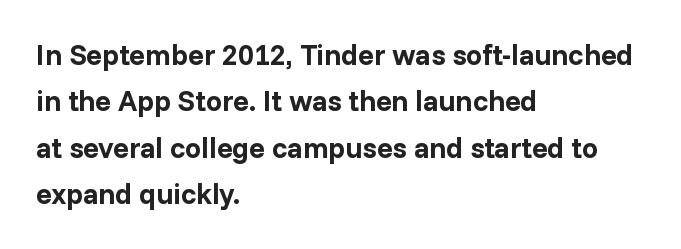
Q: Is the text bold? A: Yes.
Q: Is the text italic (slanted)? A: No, it is upright.
Q: Is the typeface a serif or a sans-serif typeface? A: Sans-serif.
Q: Is the text underlined? A: No.
Q: How is the paragraph aligned? A: Left-aligned.
Q: Is the spacing between letters normal or unusually wide? A: Normal.
Q: Is the spacing between lines tight, normal or loose? A: Normal.
Q: Width (condensed, normal, or wide)? A: Normal.
Q: Stroke contrast? A: Low.
Q: x-height? A: Medium.
Q: Monospaced? A: No.
